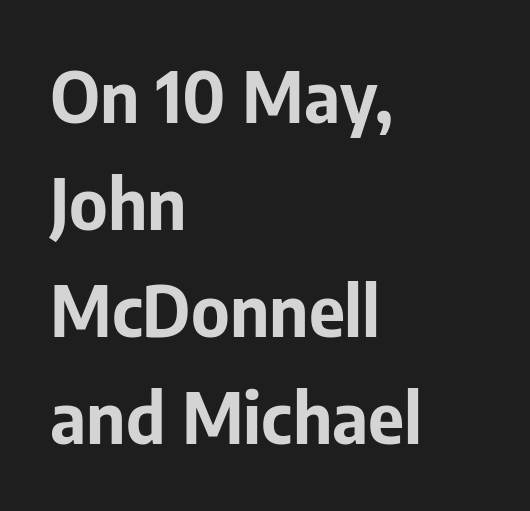
{"serif": "no", "italic": "no", "bold": "yes", "weight": "bold", "width": "normal", "stroke_contrast": "low", "x_height": "medium", "monospaced": "no", "underline": "no", "align": "left", "line_spacing": "normal", "line_spacing_ratio": 1.53, "letter_spacing": "normal", "letter_spacing_em": 0.0, "glyph_px": 70}
